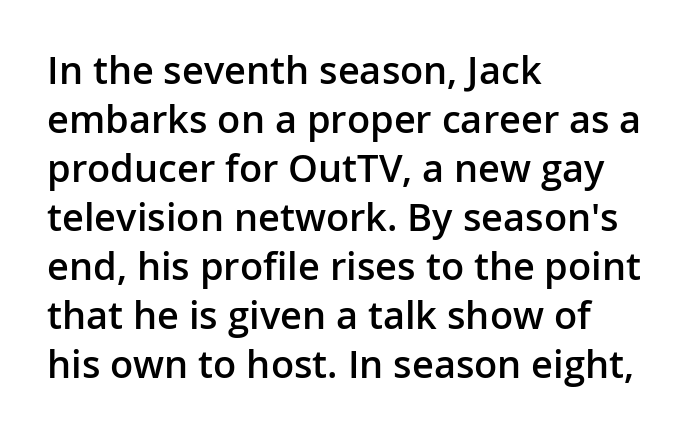
Q: Is the text bold? A: Semi-bold.
Q: Is the text italic (slanted)? A: No, it is upright.
Q: Is the typeface a serif or a sans-serif typeface? A: Sans-serif.
Q: Is the text underlined? A: No.
Q: How is the paragraph aligned? A: Left-aligned.
Q: Is the spacing between letters normal or unusually wide? A: Normal.
Q: Is the spacing between lines tight, normal or loose? A: Normal.
Q: Width (condensed, normal, or wide)? A: Normal.
Q: Stroke contrast? A: Low.
Q: x-height? A: Medium.
Q: Monospaced? A: No.
